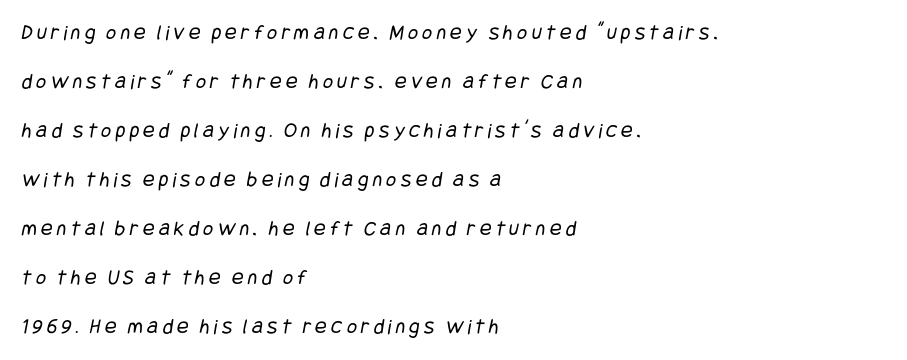
{"bold": "no", "underline": "no", "align": "left", "line_spacing": "loose", "line_spacing_ratio": 2.23, "glyph_px": 22}
